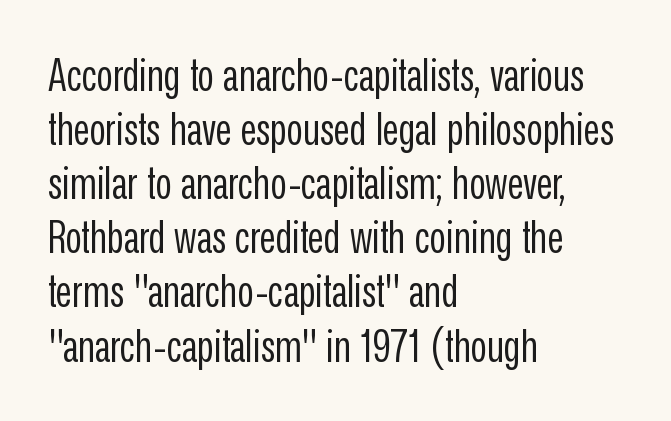
{"serif": "no", "italic": "no", "bold": "no", "weight": "regular", "width": "condensed", "stroke_contrast": "low", "x_height": "medium", "monospaced": "no", "underline": "no", "align": "left", "line_spacing_ratio": 1.23, "letter_spacing": "normal", "letter_spacing_em": 0.0, "glyph_px": 44}
